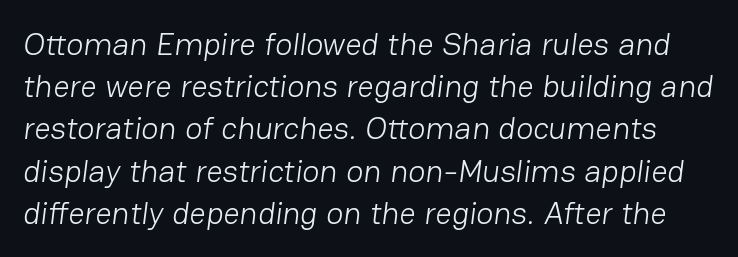
Q: Is the text bold? A: No.
Q: Is the typeface a serif or a sans-serif typeface? A: Sans-serif.
Q: Is the text underlined? A: No.
Q: Is the spacing between letters normal or unusually wide? A: Normal.
Q: Is the spacing between lines tight, normal or loose? A: Normal.
Q: Width (condensed, normal, or wide)? A: Normal.
Q: Stroke contrast? A: Low.
Q: x-height? A: Medium.
Q: Monospaced? A: No.
